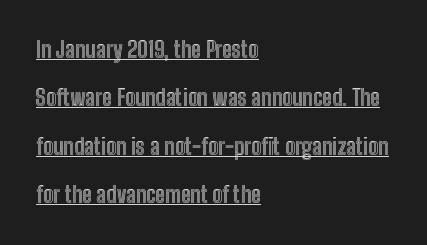
{"italic": "no", "underline": "yes", "align": "left", "line_spacing": "loose", "line_spacing_ratio": 2.2, "letter_spacing": "normal", "letter_spacing_em": 0.0, "glyph_px": 22}
